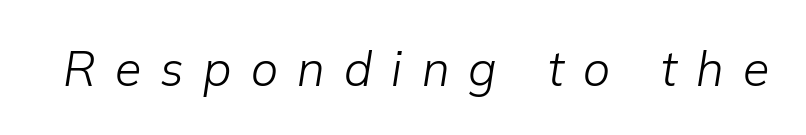
Q: Is the text bold? A: No.
Q: Is the text italic (slanted)? A: Yes, it leans right by about 9 degrees.
Q: Is the text underlined? A: No.
Q: Is the spacing between letters normal or unusually wide? A: Unusually wide.
Q: Width (condensed, normal, or wide)? A: Normal.
Q: Stroke contrast? A: Low.
Q: x-height? A: Medium.
Q: Monospaced? A: No.
